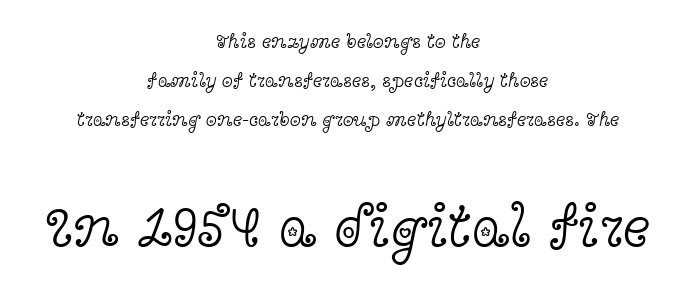
{"serif": "yes", "bold": "no", "weight": "light", "width": "wide", "x_height": "medium", "monospaced": "no", "underline": "no", "align": "center", "line_spacing": "loose", "line_spacing_ratio": 1.96, "letter_spacing": "normal", "letter_spacing_em": 0.0, "larger_block": "second", "size_ratio": 2.95, "glyph_px": 59}
